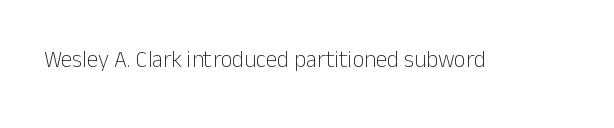
The image shows 23 px text type, upright; set normal letter spacing, not underlined.
